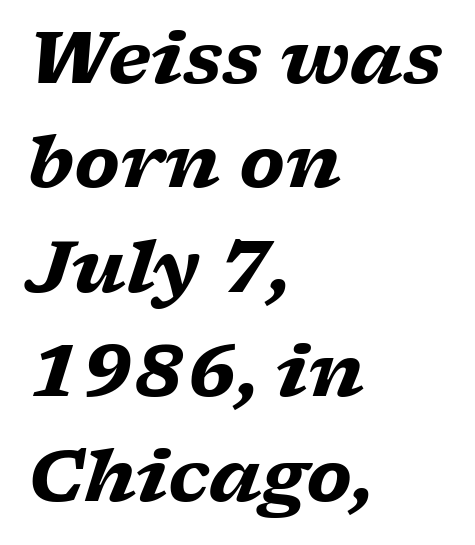
In terms of letterform style, serifs are clearly present. Underlining? Definitely not there. Is the letter spacing exaggerated? No — it looks like the ordinary default. The face used here has the dense, thick strokes of a bold. These lines were composed using italics.
